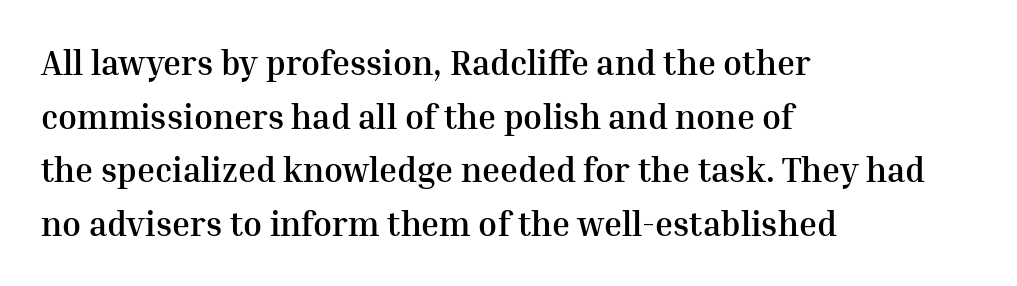
{"serif": "yes", "italic": "no", "bold": "yes", "weight": "semibold", "width": "normal", "stroke_contrast": "medium", "x_height": "medium", "monospaced": "no", "underline": "no", "align": "left", "line_spacing": "normal", "line_spacing_ratio": 1.58, "letter_spacing": "normal", "letter_spacing_em": 0.0, "glyph_px": 34}
